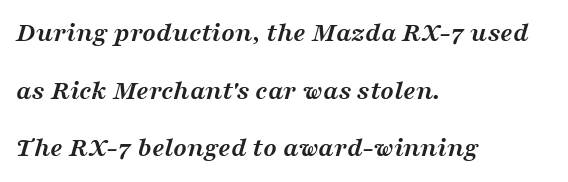
The image shows 28 px semibold, wide serif type, italic (leaning right); set left-aligned, loose line spacing (2.06x), normal letter spacing, not underlined; medium stroke contrast and a medium x-height.
